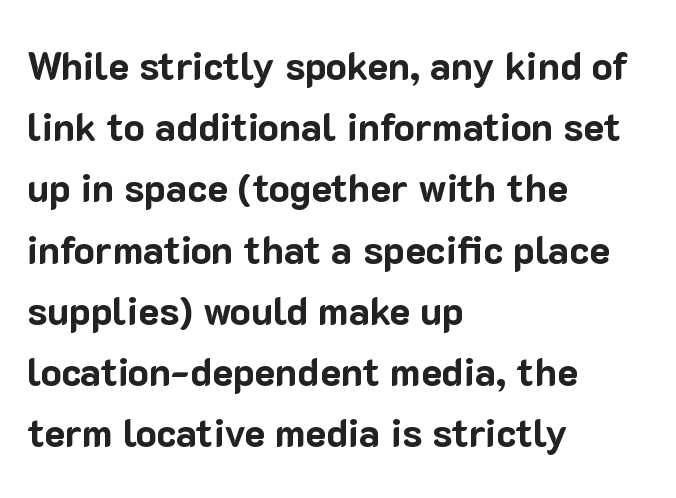
Q: Is the text bold? A: Yes.
Q: Is the text italic (slanted)? A: No, it is upright.
Q: Is the typeface a serif or a sans-serif typeface? A: Sans-serif.
Q: Is the text underlined? A: No.
Q: How is the paragraph aligned? A: Left-aligned.
Q: Is the spacing between letters normal or unusually wide? A: Normal.
Q: Is the spacing between lines tight, normal or loose? A: Normal.
Q: Width (condensed, normal, or wide)? A: Normal.
Q: Stroke contrast? A: Low.
Q: x-height? A: Medium.
Q: Monospaced? A: No.
